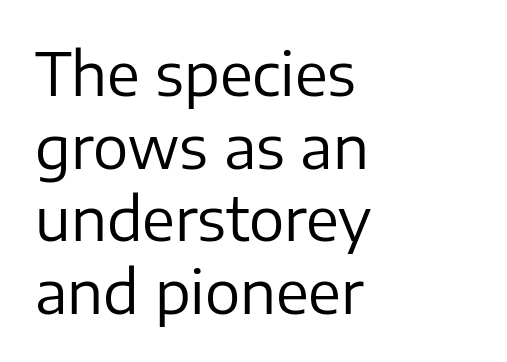
The rendering keeps characters at their native spacing. The rendering uses natural spacing where letterforms have individual widths. Stroke thickness stays within the range of a standard reading face or lighter. Line starts are locked; line ends wander. Quick note: underline off.
